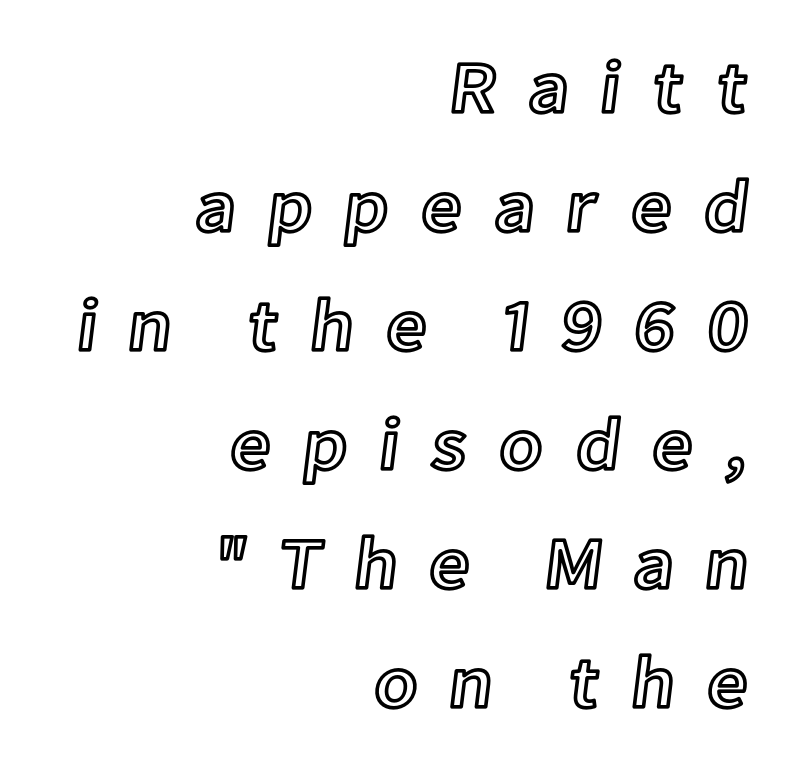
Successive baselines arrive at the customary interval. The text block is weighted toward the right margin, trailing off unevenly leftward. The line texture is sparse and dotted thanks to wide tracking. Proportional: the letters do not fall into vertical columns.
